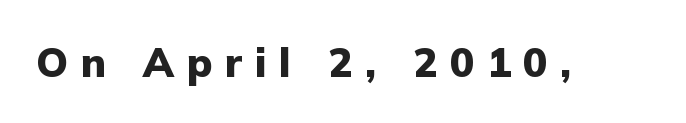
{"serif": "no", "italic": "no", "bold": "yes", "weight": "heavy", "width": "normal", "stroke_contrast": "low", "x_height": "medium", "monospaced": "no", "underline": "no", "letter_spacing": "wide", "letter_spacing_em": 0.32, "glyph_px": 40}
